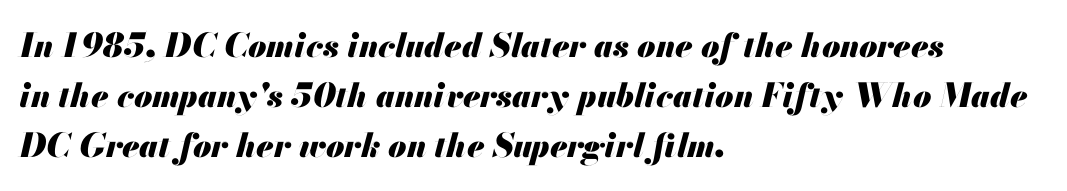
Q: Is the text bold? A: Yes.
Q: Is the text italic (slanted)? A: Yes, it leans right by about 13 degrees.
Q: Is the text underlined? A: No.
Q: How is the paragraph aligned? A: Left-aligned.
Q: Is the spacing between letters normal or unusually wide? A: Normal.
Q: Is the spacing between lines tight, normal or loose? A: Normal.
Q: Width (condensed, normal, or wide)? A: Normal.
Q: Stroke contrast? A: Medium.
Q: x-height? A: Small.
Q: Monospaced? A: No.
